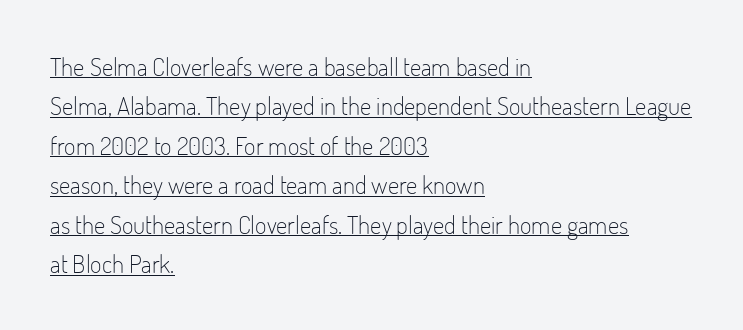
If you drew a line through each stem, it would be perfectly vertical. Reading down the column, the eye jumps a familiar distance to each next line. The strokes carry an ordinary text weight at most. Looks like someone drew a line under every word here. Is the letter spacing exaggerated? No — it looks like the ordinary default. Notice how the passage keeps a crisp vertical edge on the left only.
